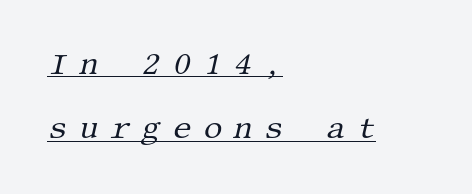
{"serif": "yes", "italic": "yes", "lean": "right", "slant_degrees": 13, "bold": "no", "weight": "regular", "width": "normal", "stroke_contrast": "medium", "x_height": "large", "underline": "yes", "align": "left", "line_spacing": "loose", "line_spacing_ratio": 2.15, "letter_spacing": "wide", "letter_spacing_em": 0.39, "glyph_px": 30}
